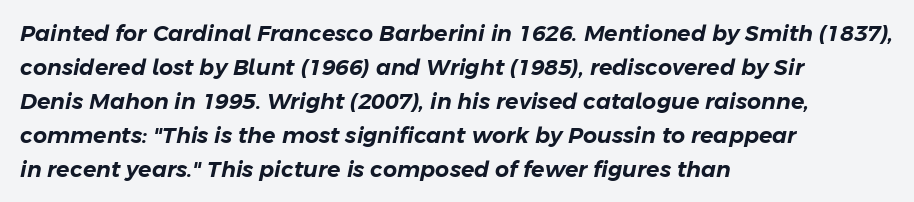
{"italic": "yes", "lean": "right", "slant_degrees": 11, "underline": "no", "align": "left", "line_spacing": "normal", "line_spacing_ratio": 1.54, "letter_spacing": "normal", "letter_spacing_em": 0.0, "glyph_px": 22}
